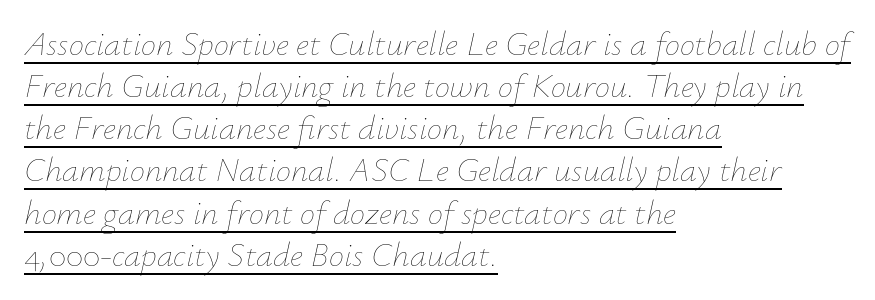
The image shows 34 px thin type, italic (leaning right); set left-aligned, line spacing 1.24x, normal letter spacing, underlined; low stroke contrast and a small x-height.
